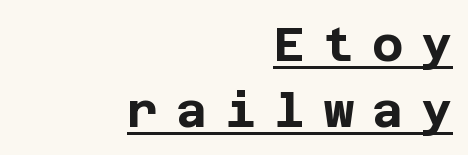
The image shows 48 px bold sans-serif type, upright; set right-aligned, normal line spacing (1.37x), unusually wide letter spacing (+0.37 em), underlined; low stroke contrast and a large x-height.
